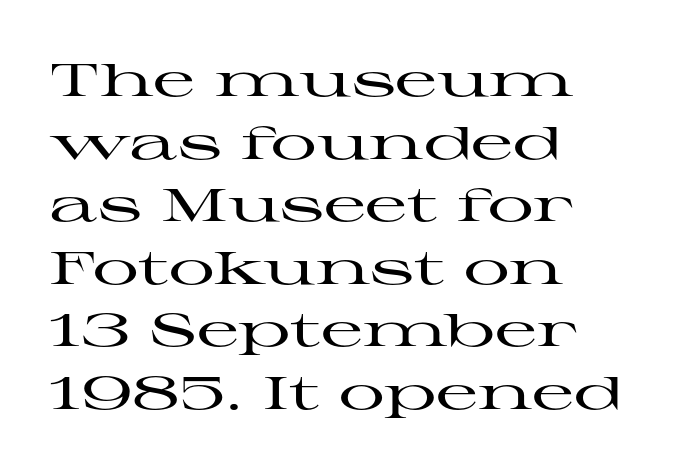
Q: Is the text italic (slanted)? A: No, it is upright.
Q: Is the typeface a serif or a sans-serif typeface? A: Serif.
Q: Is the text underlined? A: No.
Q: How is the paragraph aligned? A: Left-aligned.
Q: Is the spacing between letters normal or unusually wide? A: Normal.
Q: Is the spacing between lines tight, normal or loose? A: Normal.
Q: Width (condensed, normal, or wide)? A: Wide.
Q: Stroke contrast? A: High.
Q: x-height? A: Medium.
Q: Monospaced? A: No.
